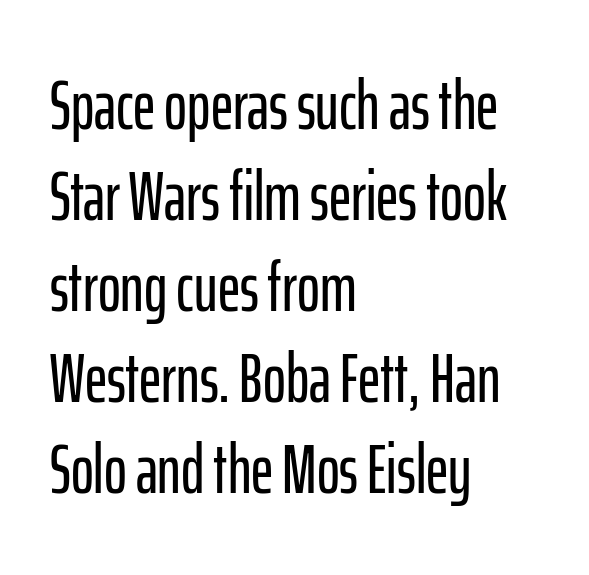
Standard letterfit; no display-style spreading of the glyphs. One-word summary of the alignment: left. Just letters on the line, the space beneath them empty. Character widths vary here, with narrow letters taking less room than wide ones. The letters carry no serifs — their stems end cleanly without finishing strokes.
